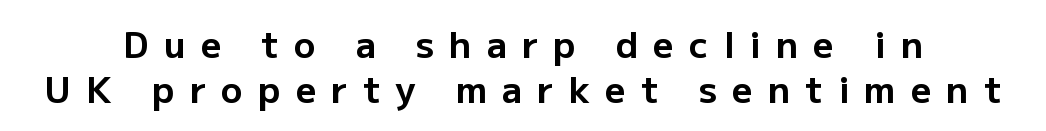
{"serif": "no", "italic": "no", "bold": "yes", "weight": "bold", "width": "normal", "stroke_contrast": "low", "x_height": "medium", "monospaced": "no", "underline": "no", "line_spacing": "normal", "line_spacing_ratio": 1.26, "letter_spacing": "wide", "letter_spacing_em": 0.42, "glyph_px": 36}
